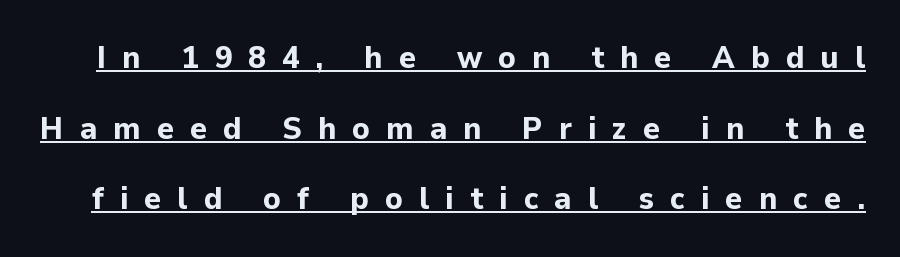
Q: Is the text bold? A: Yes.
Q: Is the text italic (slanted)? A: No, it is upright.
Q: Is the typeface a serif or a sans-serif typeface? A: Sans-serif.
Q: Is the text underlined? A: Yes.
Q: Is the spacing between letters normal or unusually wide? A: Unusually wide.
Q: Is the spacing between lines tight, normal or loose? A: Loose.
Q: Width (condensed, normal, or wide)? A: Normal.
Q: Stroke contrast? A: Low.
Q: x-height? A: Medium.
Q: Monospaced? A: No.
